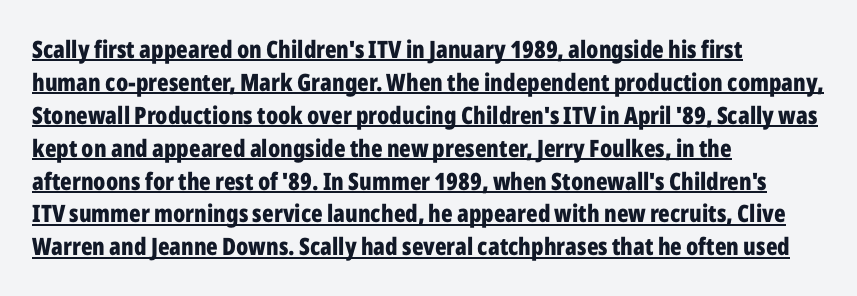
Q: Is the text bold? A: Yes.
Q: Is the text italic (slanted)? A: No, it is upright.
Q: Is the text underlined? A: Yes.
Q: How is the paragraph aligned? A: Left-aligned.
Q: Is the spacing between letters normal or unusually wide? A: Normal.
Q: Is the spacing between lines tight, normal or loose? A: Normal.
